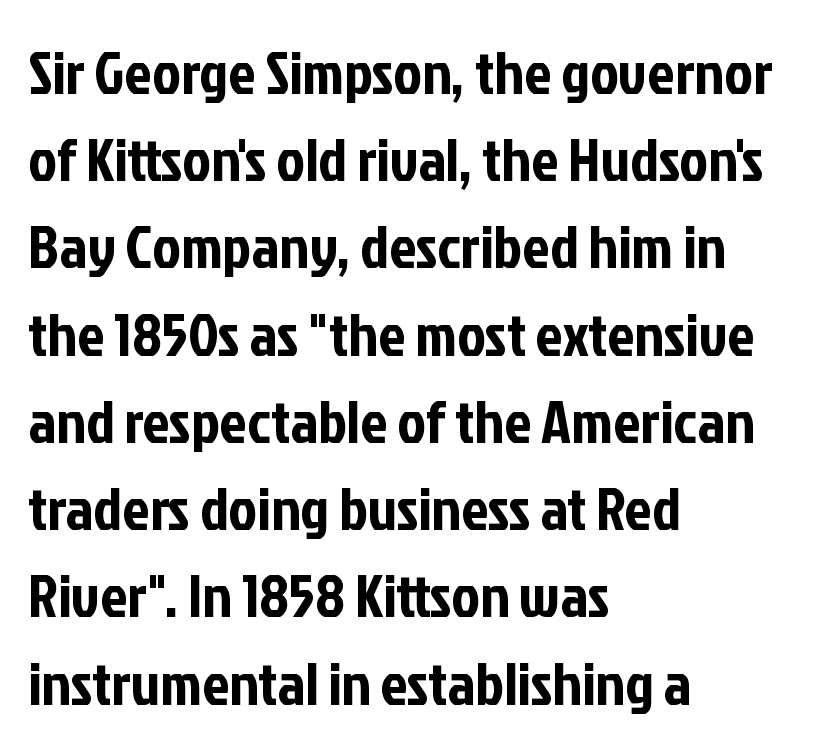
{"serif": "no", "italic": "no", "width": "condensed", "stroke_contrast": "low", "x_height": "medium", "monospaced": "no", "underline": "no", "align": "left", "line_spacing": "normal", "line_spacing_ratio": 1.43, "letter_spacing": "normal", "letter_spacing_em": 0.0, "glyph_px": 61}
